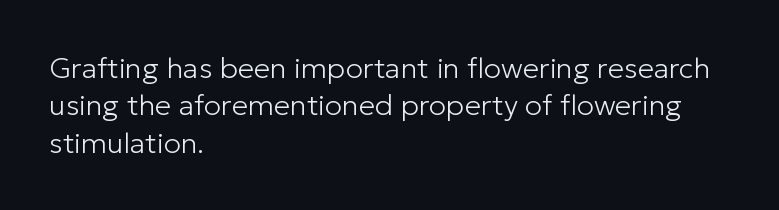
{"serif": "no", "italic": "no", "bold": "no", "weight": "light", "width": "normal", "stroke_contrast": "low", "x_height": "medium", "monospaced": "no", "underline": "no", "align": "left", "line_spacing": "normal", "line_spacing_ratio": 1.29, "letter_spacing": "normal", "letter_spacing_em": 0.0, "glyph_px": 29}
